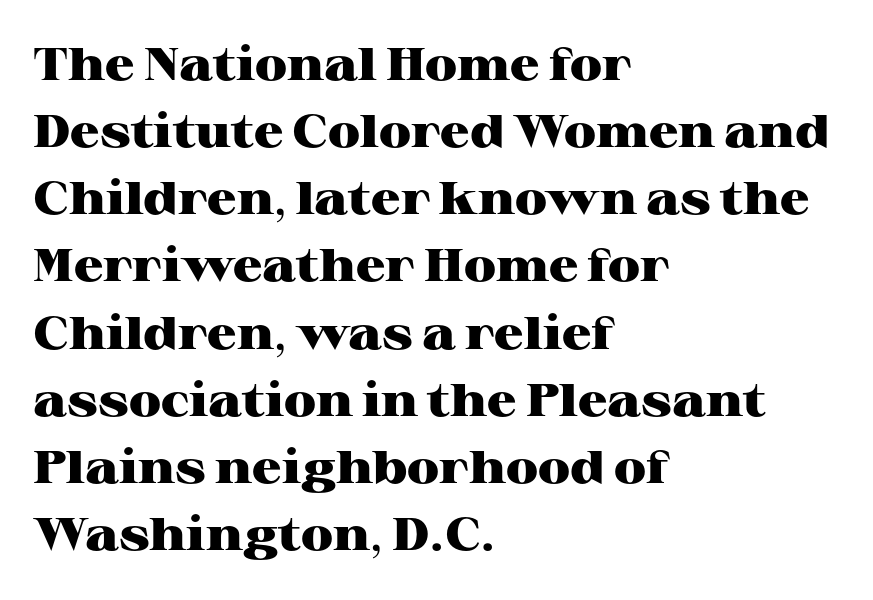
The image shows 46 px heavy, wide serif type, upright; set left-aligned, normal line spacing (1.46x), normal letter spacing, not underlined; high stroke contrast and a medium x-height.
